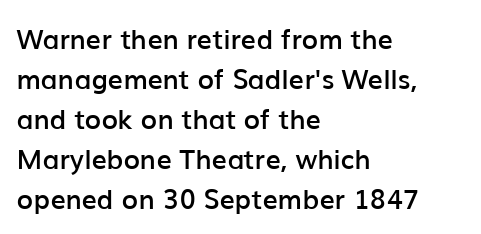
Q: Is the text bold? A: Semi-bold.
Q: Is the text italic (slanted)? A: No, it is upright.
Q: Is the text underlined? A: No.
Q: How is the paragraph aligned? A: Left-aligned.
Q: Is the spacing between letters normal or unusually wide? A: Normal.
Q: Is the spacing between lines tight, normal or loose? A: Normal.
